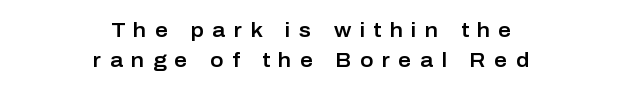
Letter spacing: wide. Neither beginnings nor endings align; midpoints do. The rows are spaced the way most documents space them. Each row of text sits above clean, open space. Every stem runs plumb, perpendicular to the baseline.
